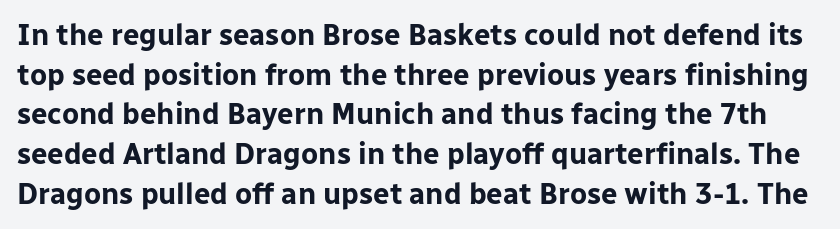
The image shows 29 px bold sans-serif type, upright; set normal line spacing (1.37x), normal letter spacing, not underlined; low stroke contrast and a medium x-height.
